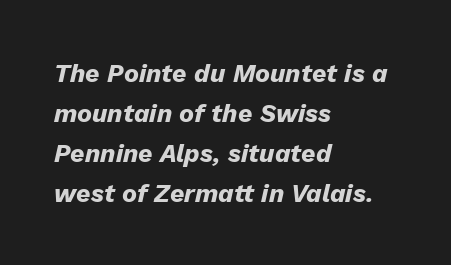
{"italic": "yes", "lean": "right", "slant_degrees": 13, "bold": "yes", "underline": "no", "align": "left", "line_spacing": "normal", "line_spacing_ratio": 1.6, "letter_spacing": "normal", "letter_spacing_em": 0.0, "glyph_px": 25}
